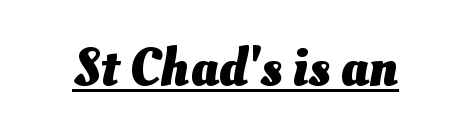
{"bold": "yes", "weight": "heavy", "width": "normal", "stroke_contrast": "medium", "x_height": "small", "monospaced": "no", "underline": "yes", "letter_spacing": "normal", "letter_spacing_em": 0.0, "glyph_px": 54}
